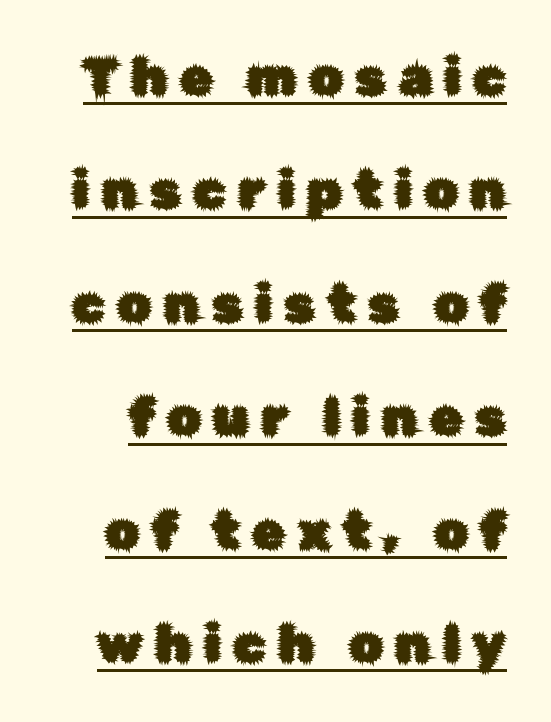
The glyphs in this specimen are sans serif. This block would shrink considerably if given ordinary leading; it's expanded now. This is roman type, the default non-slanted kind. Is this a fixed-width face? No — the glyphs have proportional, varying widths. A rule runs beneath these lines of type. Inter-character spacing is expanded well beyond the font's built-in metrics.
